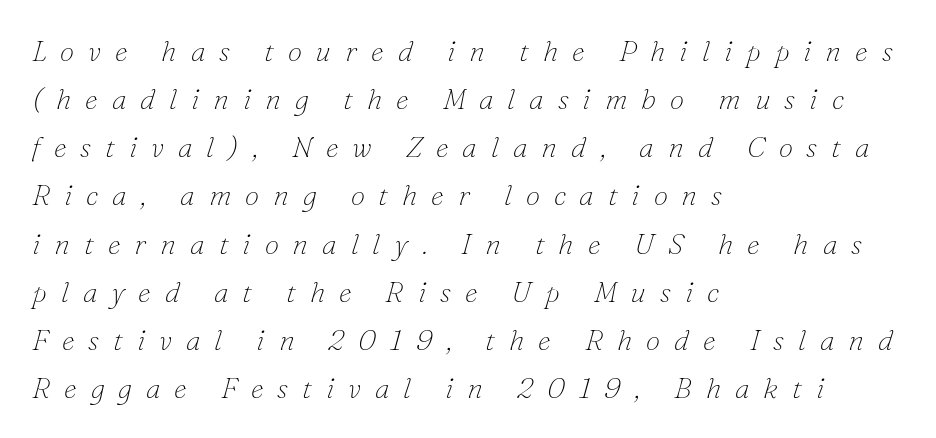
{"serif": "yes", "italic": "yes", "lean": "right", "slant_degrees": 16, "bold": "no", "weight": "thin", "width": "normal", "stroke_contrast": "low", "x_height": "small", "monospaced": "no", "underline": "no", "align": "left", "line_spacing": "normal", "line_spacing_ratio": 1.66, "letter_spacing": "wide", "letter_spacing_em": 0.48, "glyph_px": 29}
